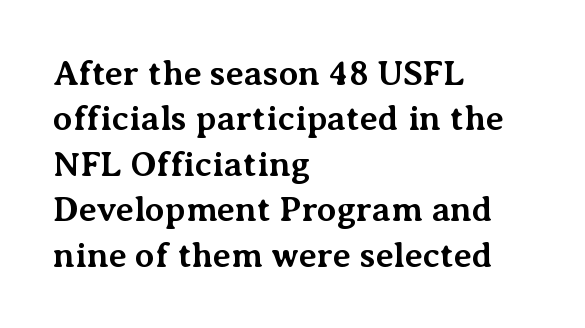
The image shows 35 px bold serif type, upright; set left-aligned, normal line spacing (1.3x), normal letter spacing, not underlined; medium stroke contrast and a medium x-height.
